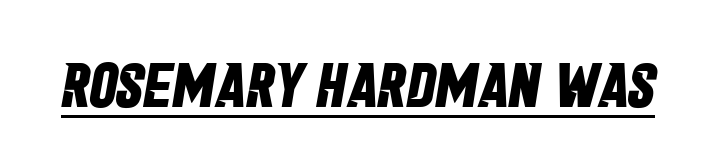
The face used here is rendered with its standard letterfit. Has an underline been added? It has. I'd describe the lettering as bold — thick and assertive. You could not count columns in this text — the font is proportionally spaced.
